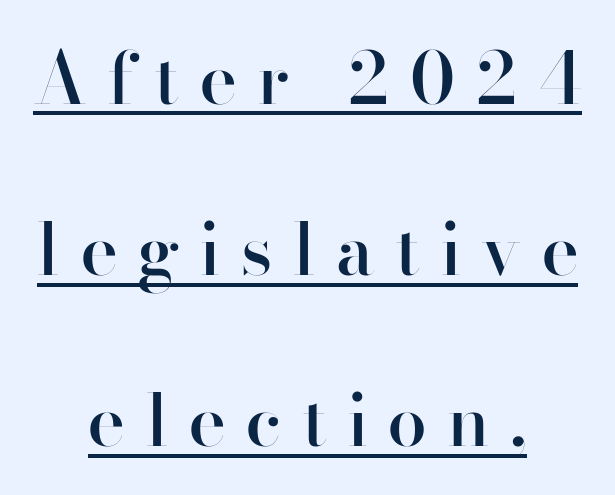
The image shows 71 px semibold sans-serif type, upright; set centered, loose line spacing (2.41x), unusually wide letter spacing (+0.3 em), underlined; high stroke contrast and a small x-height.
